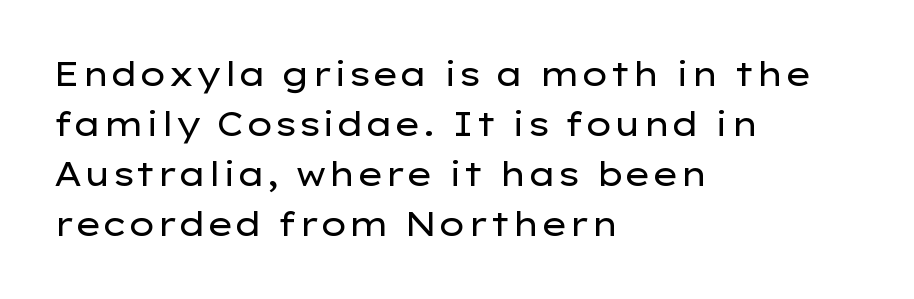
Short and long lines alike share a common starting point at left. No extra ink here — the face is not bold. Decoration check: the copy has no underline. Here the designer chose a conventional face with non-uniform glyph widths.
